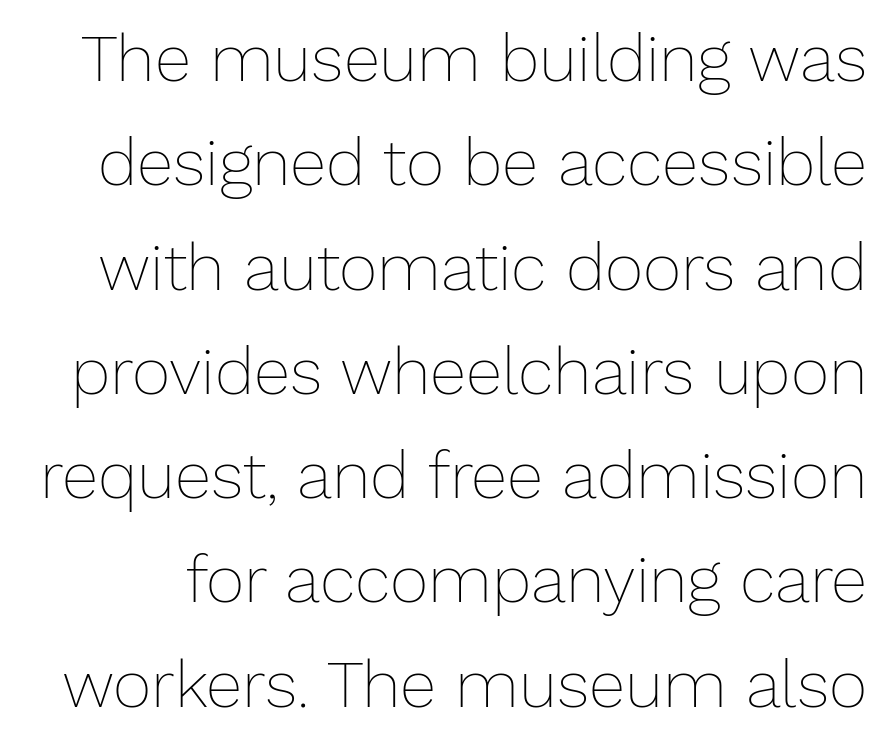
{"italic": "no", "bold": "no", "weight": "thin", "width": "normal", "stroke_contrast": "low", "x_height": "medium", "monospaced": "no", "underline": "no", "line_spacing": "normal", "line_spacing_ratio": 1.58, "letter_spacing": "normal", "letter_spacing_em": 0.0, "glyph_px": 66}
